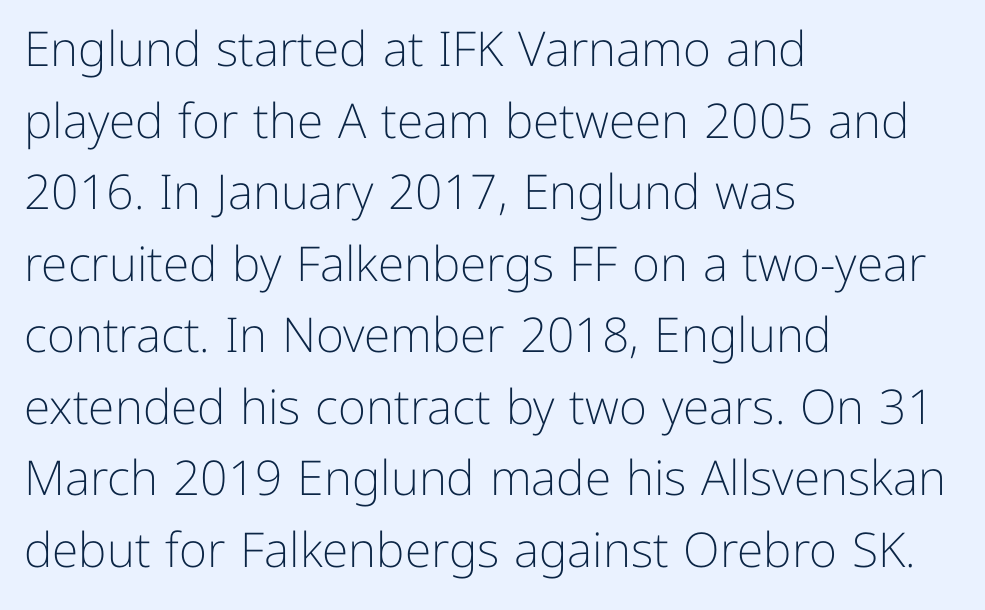
{"serif": "no", "italic": "no", "bold": "no", "weight": "light", "width": "normal", "stroke_contrast": "low", "x_height": "medium", "monospaced": "no", "underline": "no", "align": "left", "line_spacing": "normal", "line_spacing_ratio": 1.49, "letter_spacing": "normal", "letter_spacing_em": 0.0, "glyph_px": 48}
